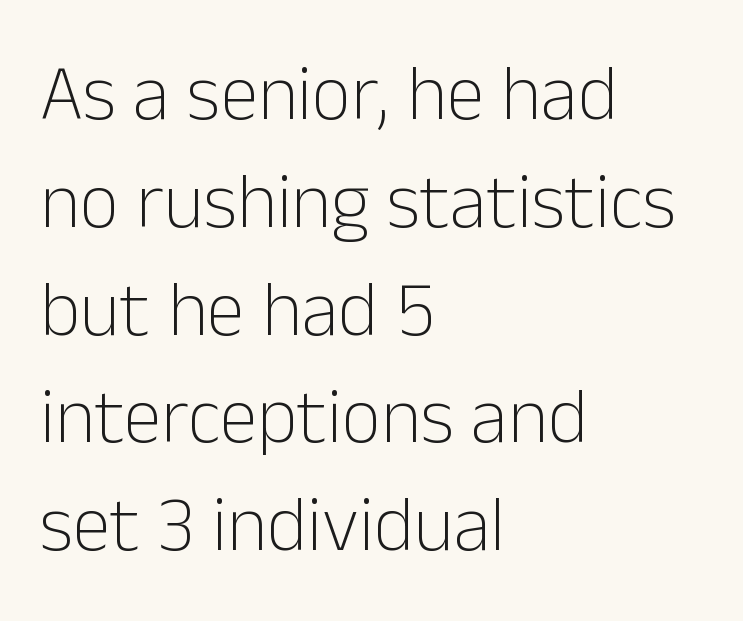
{"serif": "no", "italic": "no", "bold": "no", "weight": "light", "width": "normal", "stroke_contrast": "low", "x_height": "medium", "monospaced": "no", "underline": "no", "align": "left", "line_spacing": "normal", "line_spacing_ratio": 1.4, "letter_spacing": "normal", "letter_spacing_em": 0.0, "glyph_px": 77}
